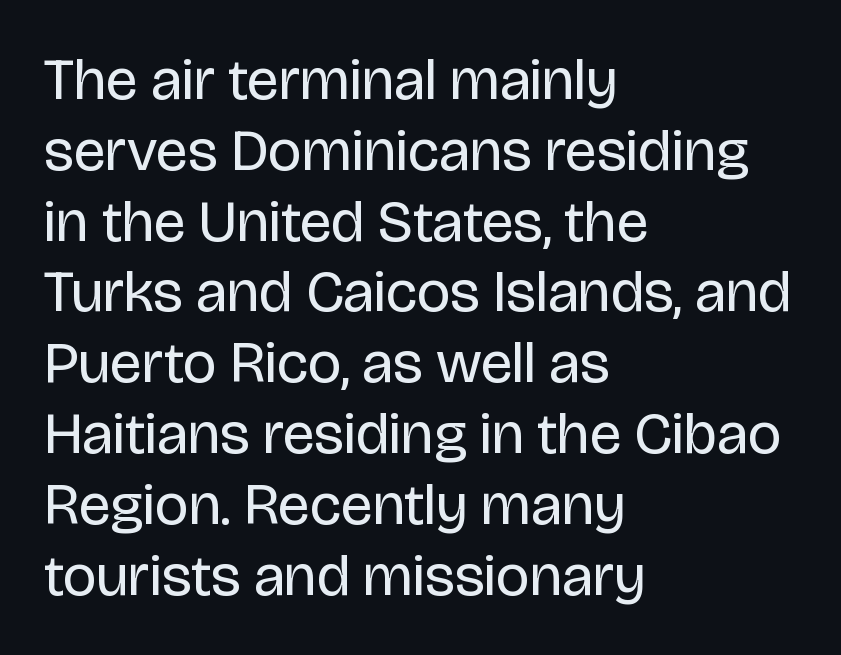
{"serif": "no", "italic": "no", "bold": "no", "weight": "regular", "width": "normal", "stroke_contrast": "low", "x_height": "large", "monospaced": "no", "underline": "no", "align": "left", "line_spacing_ratio": 1.2, "letter_spacing": "normal", "letter_spacing_em": 0.0, "glyph_px": 59}
